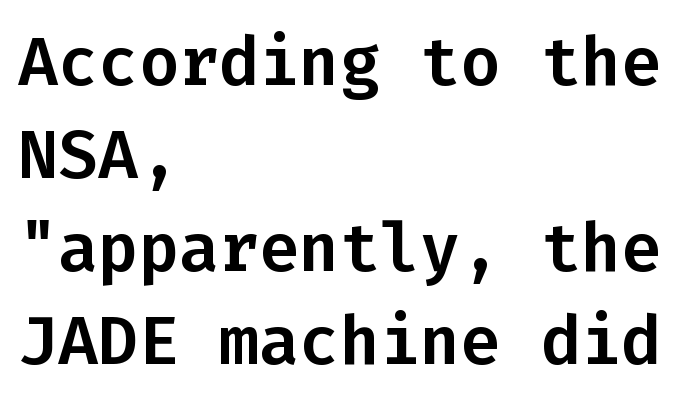
Q: Is the text italic (slanted)? A: No, it is upright.
Q: Is the typeface a serif or a sans-serif typeface? A: Sans-serif.
Q: Is the text underlined? A: No.
Q: How is the paragraph aligned? A: Left-aligned.
Q: Is the spacing between letters normal or unusually wide? A: Normal.
Q: Is the spacing between lines tight, normal or loose? A: Normal.
Q: Width (condensed, normal, or wide)? A: Normal.
Q: Stroke contrast? A: Low.
Q: x-height? A: Medium.
Q: Monospaced? A: Yes.
